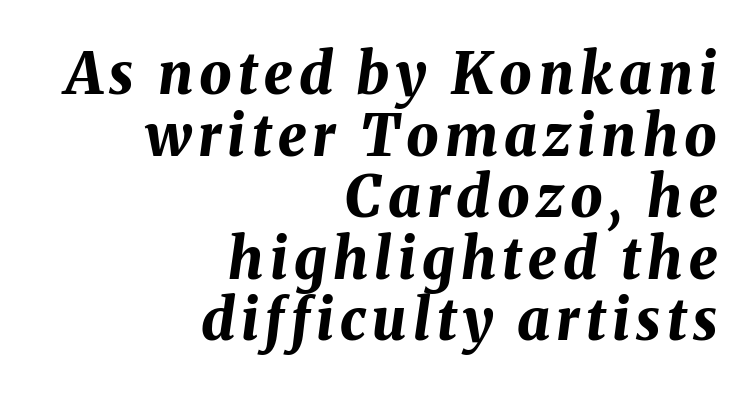
Q: Is the text bold? A: Yes.
Q: Is the text italic (slanted)? A: Yes, it leans right by about 8 degrees.
Q: Is the text underlined? A: No.
Q: How is the paragraph aligned? A: Right-aligned.
Q: Is the spacing between lines tight, normal or loose? A: Tight.
Q: Width (condensed, normal, or wide)? A: Normal.
Q: Stroke contrast? A: Medium.
Q: x-height? A: Medium.
Q: Monospaced? A: No.
